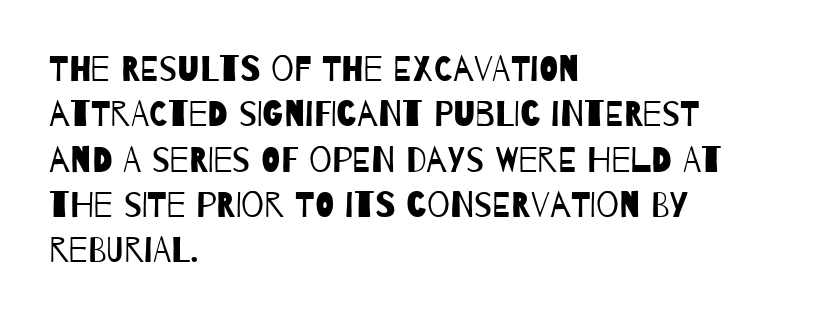
The image shows 36 px regular-weight, condensed sans-serif type; set left-aligned, normal line spacing (1.26x), normal letter spacing, not underlined; low stroke contrast and a large x-height.
